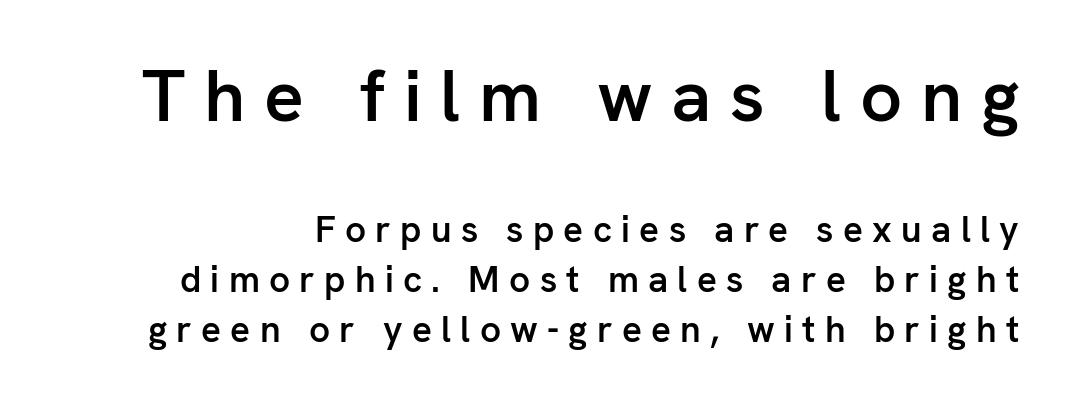
{"serif": "no", "italic": "no", "bold": "semi", "weight": "semibold", "width": "normal", "stroke_contrast": "low", "x_height": "medium", "monospaced": "no", "underline": "no", "line_spacing": "normal", "line_spacing_ratio": 1.34, "letter_spacing": "wide", "letter_spacing_em": 0.25, "larger_block": "first", "size_ratio": 2.0, "glyph_px": 74}
